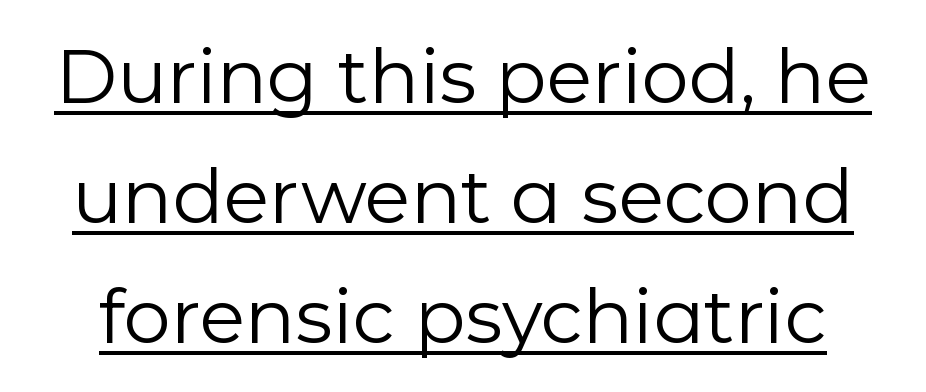
The image shows 75 px regular-weight sans-serif type, upright; set normal line spacing (1.6x), normal letter spacing, underlined; low stroke contrast and a medium x-height.
